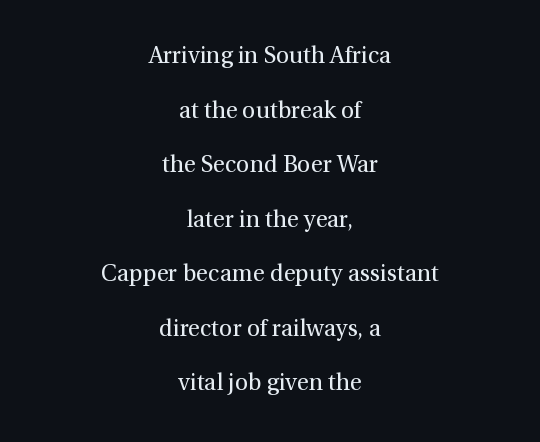
Characters remain perfectly vertical along every line. Vertical spacing — loose. Spacing between characters is what you'd get straight out of the box. Short and long lines alike share a common midpoint.
